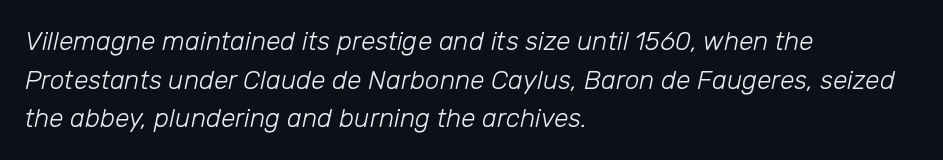
The image shows 26 px text type, italic (leaning right); set left-aligned, normal line spacing (1.49x), normal letter spacing, not underlined.
